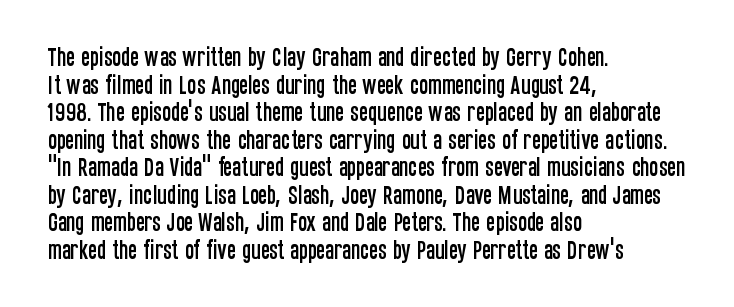
{"italic": "no", "underline": "no", "align": "left", "line_spacing": "normal", "line_spacing_ratio": 1.31, "letter_spacing": "normal", "letter_spacing_em": 0.0, "glyph_px": 21}
